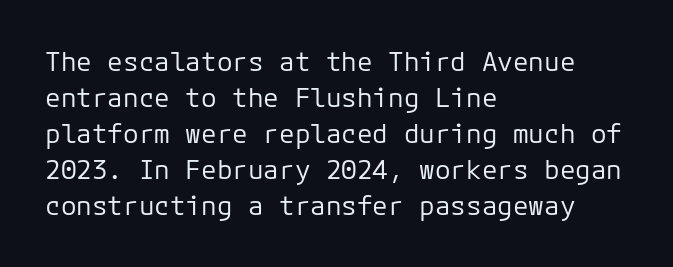
{"italic": "no", "bold": "no", "underline": "no", "align": "left", "line_spacing": "normal", "line_spacing_ratio": 1.38, "letter_spacing": "normal", "letter_spacing_em": 0.0, "glyph_px": 26}
